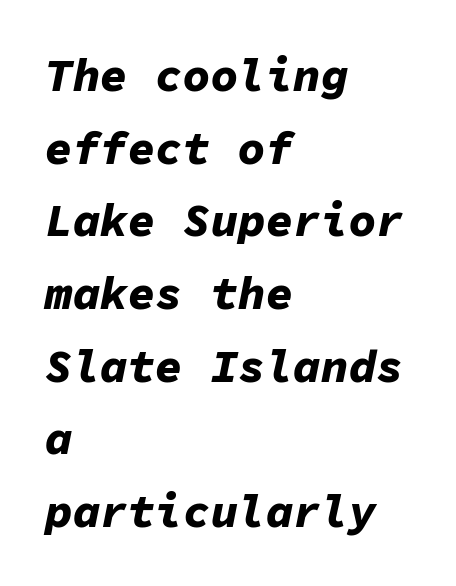
The image shows 46 px bold type, italic (leaning right), monospaced; set left-aligned, normal line spacing (1.58x), normal letter spacing, not underlined; low stroke contrast and a medium x-height.
